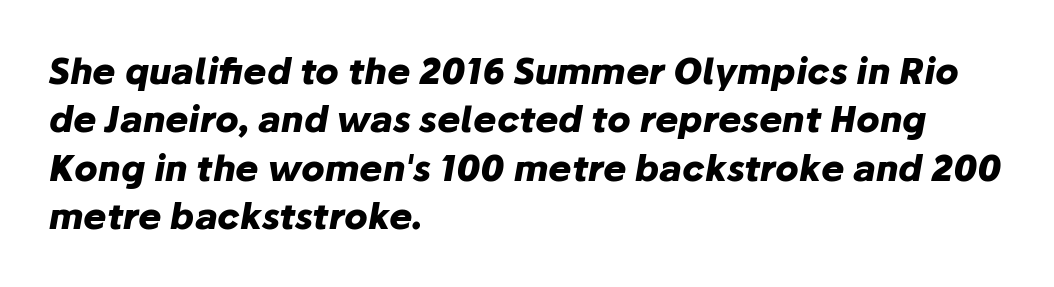
The image shows 35 px heavy type, italic (leaning right); set left-aligned, normal line spacing (1.38x), normal letter spacing, not underlined; low stroke contrast and a medium x-height.
